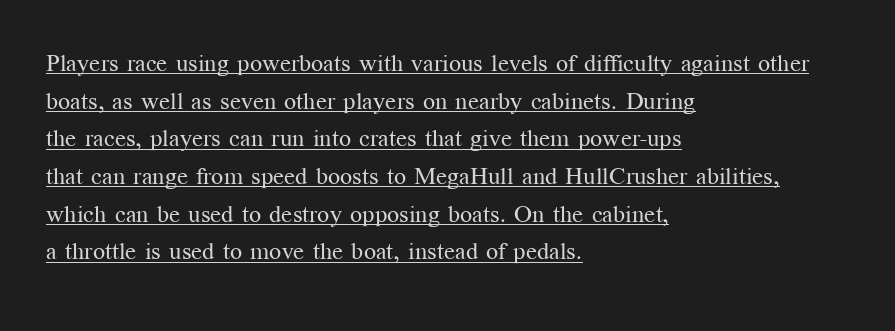
The image shows 24 px text type, upright; set left-aligned, normal line spacing (1.57x), normal letter spacing, underlined.
